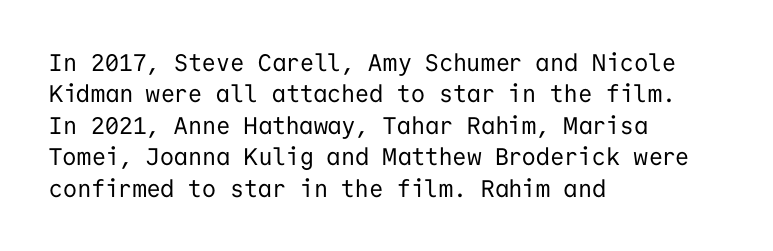
The image shows 24 px text type, upright; set left-aligned, normal line spacing (1.31x), normal letter spacing, not underlined.
